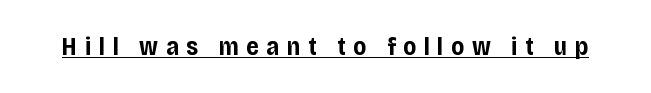
The type is letterspaced generously, with wide tracking. Compared with undecorated copy, this sample adds a rule below the words. Tall strokes in this sample are plumb rather than angled. Typographic density is high because the face is bold.
